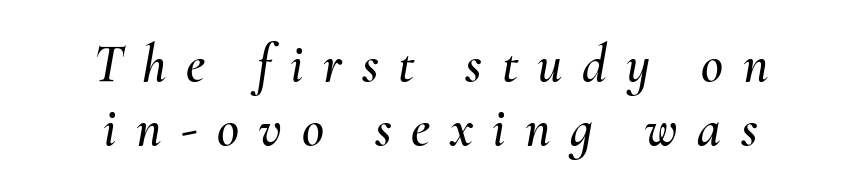
{"italic": "yes", "lean": "right", "slant_degrees": 10, "width": "normal", "stroke_contrast": "medium", "x_height": "small", "monospaced": "no", "underline": "no", "align": "center", "line_spacing_ratio": 1.18, "letter_spacing": "wide", "letter_spacing_em": 0.36, "glyph_px": 54}
